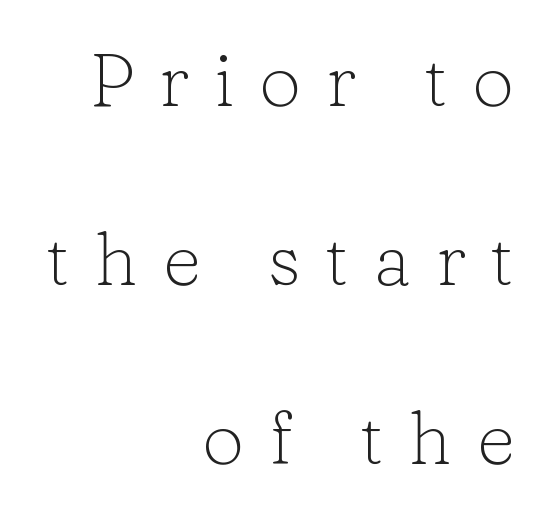
Q: Is the text bold? A: No.
Q: Is the text italic (slanted)? A: No, it is upright.
Q: Is the typeface a serif or a sans-serif typeface? A: Serif.
Q: Is the text underlined? A: No.
Q: How is the paragraph aligned? A: Right-aligned.
Q: Is the spacing between letters normal or unusually wide? A: Unusually wide.
Q: Is the spacing between lines tight, normal or loose? A: Loose.
Q: Width (condensed, normal, or wide)? A: Normal.
Q: Stroke contrast? A: Low.
Q: x-height? A: Medium.
Q: Monospaced? A: No.
